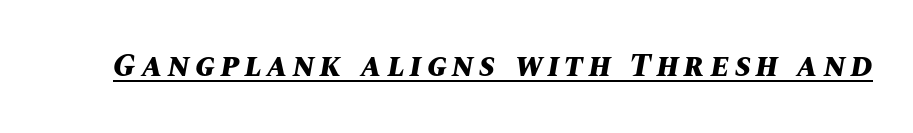
Q: Is the text bold? A: Yes.
Q: Is the text italic (slanted)? A: Yes, it leans right by about 10 degrees.
Q: Is the text underlined? A: Yes.
Q: Width (condensed, normal, or wide)? A: Normal.
Q: Stroke contrast? A: Medium.
Q: x-height? A: Large.
Q: Monospaced? A: No.
